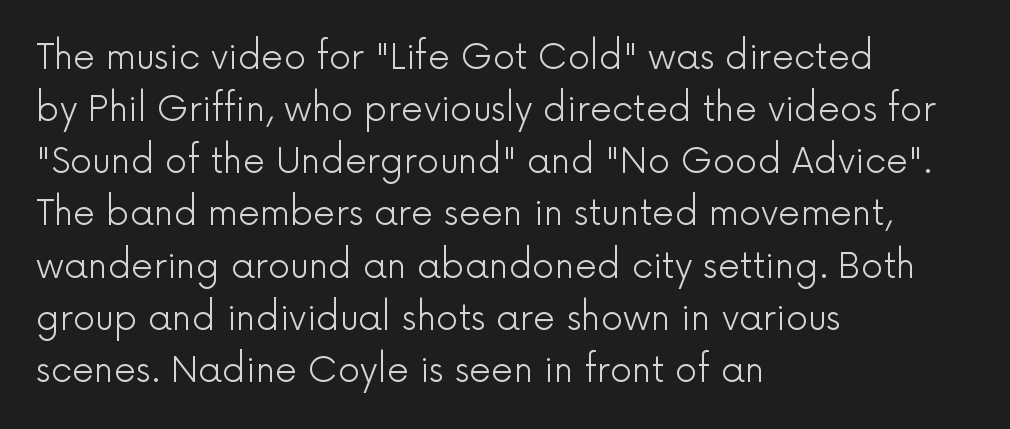
Q: Is the text bold? A: No.
Q: Is the text italic (slanted)? A: No, it is upright.
Q: Is the typeface a serif or a sans-serif typeface? A: Sans-serif.
Q: Is the text underlined? A: No.
Q: How is the paragraph aligned? A: Left-aligned.
Q: Is the spacing between letters normal or unusually wide? A: Normal.
Q: Is the spacing between lines tight, normal or loose? A: Normal.
Q: Width (condensed, normal, or wide)? A: Normal.
Q: x-height? A: Medium.
Q: Monospaced? A: No.
